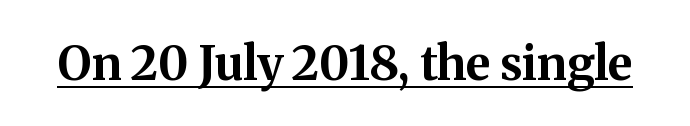
The image shows 47 px bold serif type, upright; set normal letter spacing, underlined; medium stroke contrast and a medium x-height.
